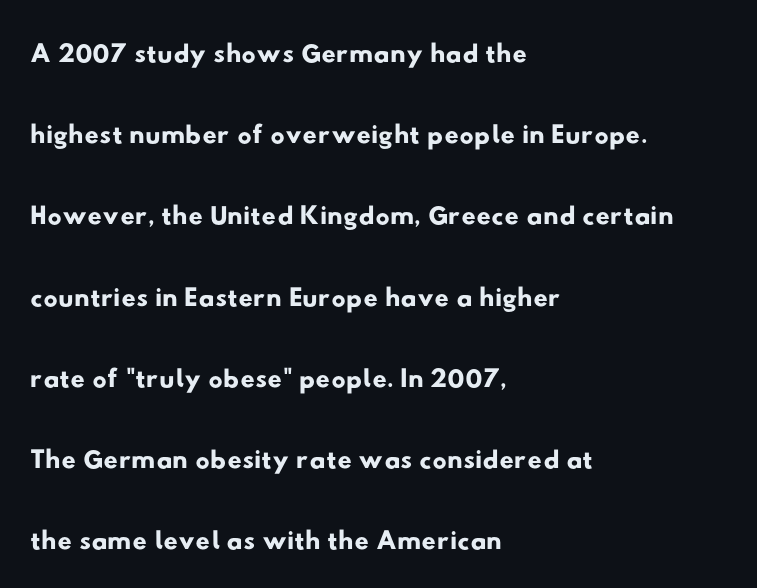
{"serif": "no", "width": "wide", "stroke_contrast": "low", "x_height": "small", "monospaced": "no", "underline": "no", "align": "left", "line_spacing": "loose", "line_spacing_ratio": 2.03, "letter_spacing": "normal", "letter_spacing_em": 0.0, "glyph_px": 40}
